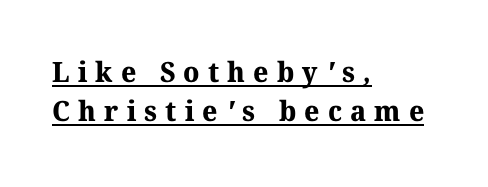
Glance below the letters and you will spot a drawn line. Horizontal bands of white between lines are of average thickness. The rag falls on the right side of this text block. Here the glyphs are tracked loosely, breaking word shapes into spaced letters. Classification — serif.
